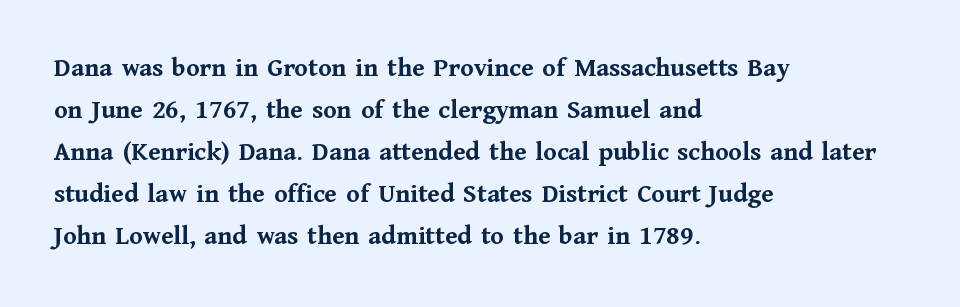
{"italic": "no", "bold": "yes", "underline": "no", "align": "left", "line_spacing": "normal", "line_spacing_ratio": 1.56, "letter_spacing": "normal", "letter_spacing_em": 0.0, "glyph_px": 27}
